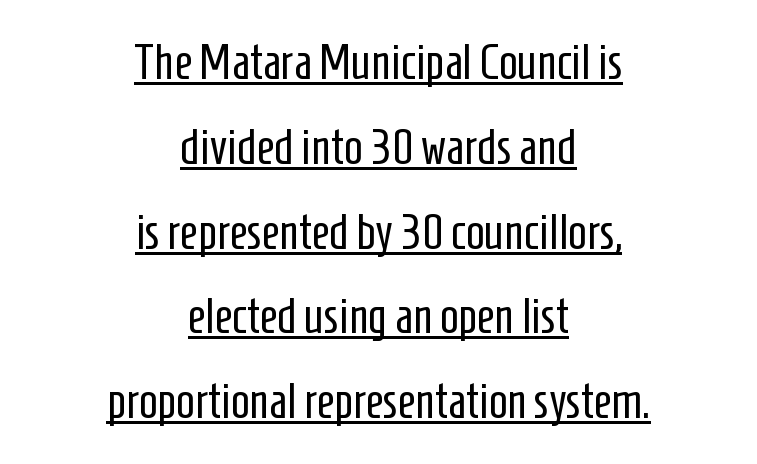
{"serif": "no", "italic": "no", "bold": "no", "weight": "regular", "width": "condensed", "stroke_contrast": "low", "x_height": "medium", "monospaced": "no", "underline": "yes", "align": "center", "line_spacing_ratio": 1.73, "letter_spacing": "normal", "letter_spacing_em": 0.0, "glyph_px": 49}
